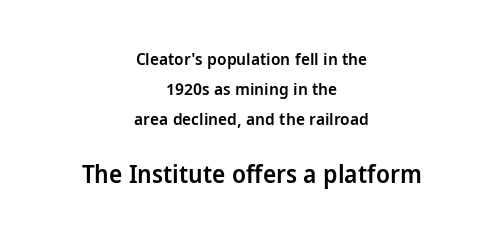
Q: Is the text bold? A: Semi-bold.
Q: Is the text italic (slanted)? A: No, it is upright.
Q: Is the text underlined? A: No.
Q: How is the paragraph aligned? A: Centered.
Q: Is the spacing between letters normal or unusually wide? A: Normal.
Q: Which block of text is set in a larger size, the first (top) or the second (bottom)? A: The second (bottom) one.
